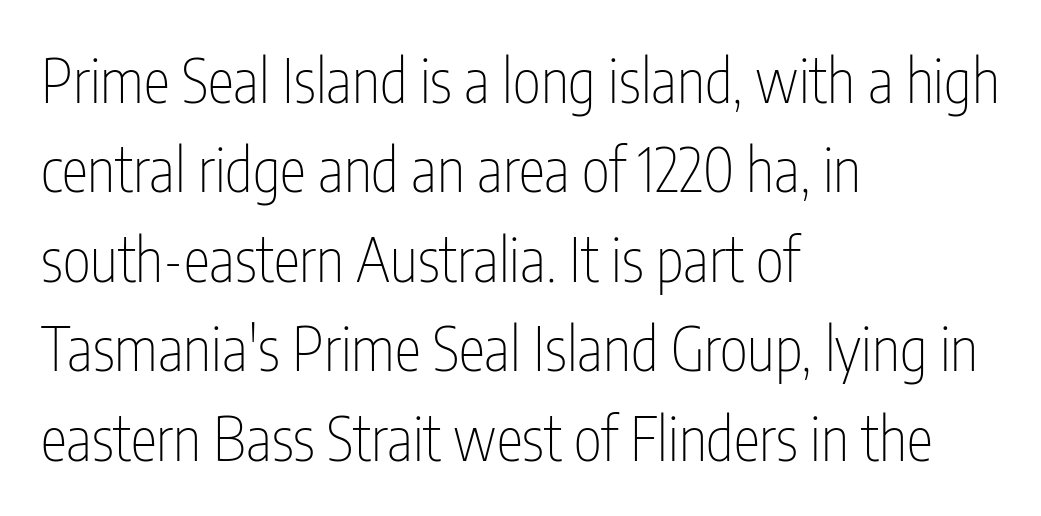
Q: Is the text bold? A: No.
Q: Is the text italic (slanted)? A: No, it is upright.
Q: Is the typeface a serif or a sans-serif typeface? A: Sans-serif.
Q: Is the text underlined? A: No.
Q: How is the paragraph aligned? A: Left-aligned.
Q: Is the spacing between letters normal or unusually wide? A: Normal.
Q: Is the spacing between lines tight, normal or loose? A: Normal.
Q: Width (condensed, normal, or wide)? A: Condensed.
Q: Stroke contrast? A: Low.
Q: x-height? A: Medium.
Q: Monospaced? A: No.
